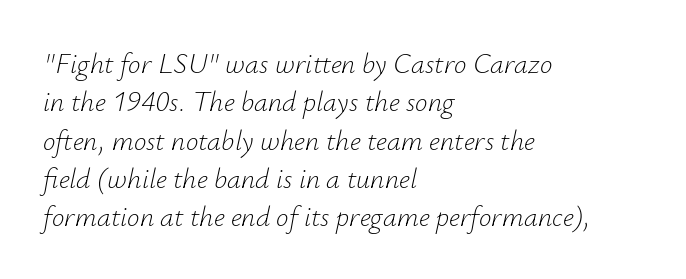
{"italic": "yes", "lean": "right", "slant_degrees": 12, "bold": "no", "weight": "light", "width": "normal", "stroke_contrast": "low", "x_height": "small", "monospaced": "no", "underline": "no", "align": "left", "line_spacing": "normal", "line_spacing_ratio": 1.37, "letter_spacing": "normal", "letter_spacing_em": 0.0, "glyph_px": 28}
